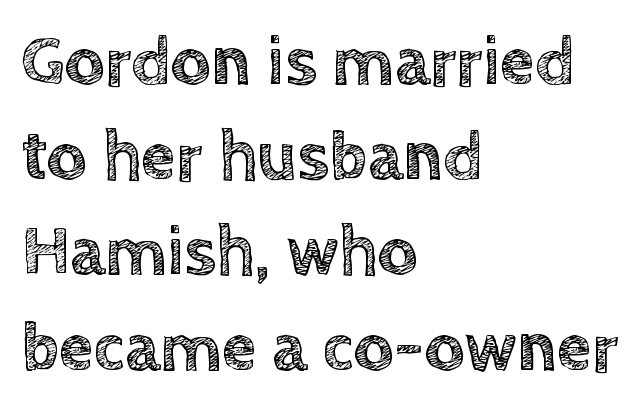
{"italic": "no", "width": "normal", "x_height": "large", "monospaced": "no", "underline": "no", "align": "left", "line_spacing": "normal", "line_spacing_ratio": 1.36, "letter_spacing": "normal", "letter_spacing_em": 0.0, "glyph_px": 70}
